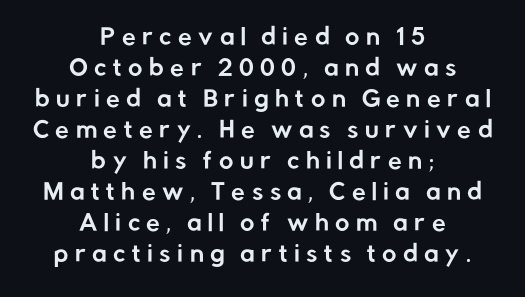
Quick note: interline space is typical. Just letters on the line, the space beneath them empty. Each word looks stretched out because of the extra space between its letters. This sample uses an upright cut, with every glyph sitting square on the baseline. The passage is arranged like a title page — every line centered.
